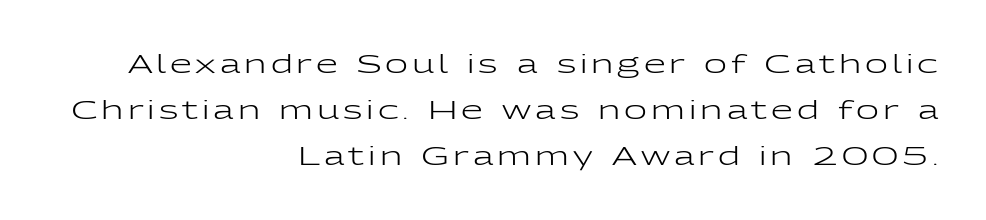
{"italic": "no", "bold": "no", "underline": "no", "align": "right", "line_spacing_ratio": 1.85, "glyph_px": 25}
